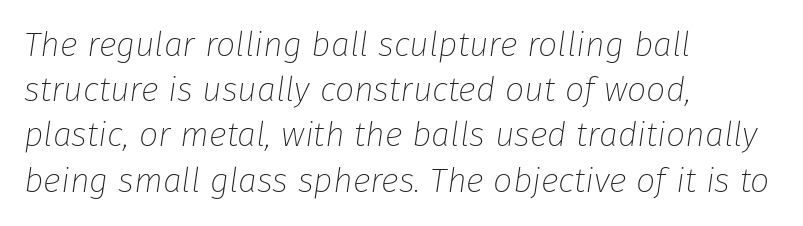
Q: Is the text bold? A: No.
Q: Is the text italic (slanted)? A: Yes, it leans right by about 8 degrees.
Q: Is the text underlined? A: No.
Q: How is the paragraph aligned? A: Left-aligned.
Q: Is the spacing between letters normal or unusually wide? A: Normal.
Q: Is the spacing between lines tight, normal or loose? A: Normal.
Q: Width (condensed, normal, or wide)? A: Normal.
Q: Stroke contrast? A: Low.
Q: x-height? A: Medium.
Q: Monospaced? A: No.
